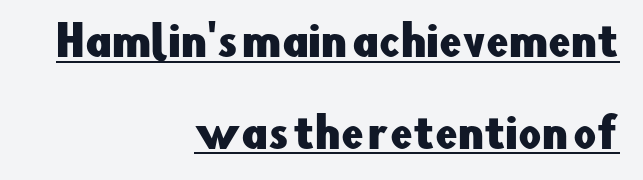
{"serif": "no", "italic": "no", "width": "normal", "stroke_contrast": "low", "x_height": "small", "monospaced": "no", "underline": "yes", "align": "right", "line_spacing": "loose", "line_spacing_ratio": 2.29, "letter_spacing": "normal", "letter_spacing_em": 0.0, "glyph_px": 40}
